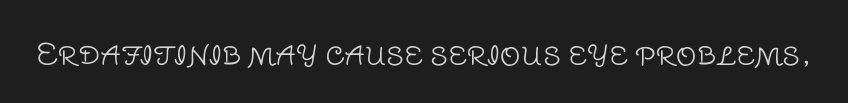
The image shows 29 px light sans-serif type; set normal letter spacing, not underlined; low stroke contrast and a large x-height.
